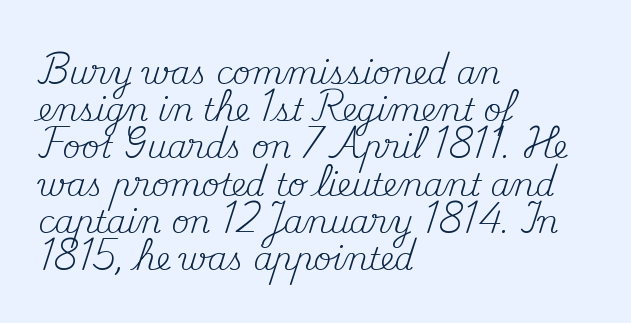
The image shows 31 px regular-weight serif type; set left-aligned, line spacing 1.2x, normal letter spacing, not underlined; medium stroke contrast and a small x-height.
